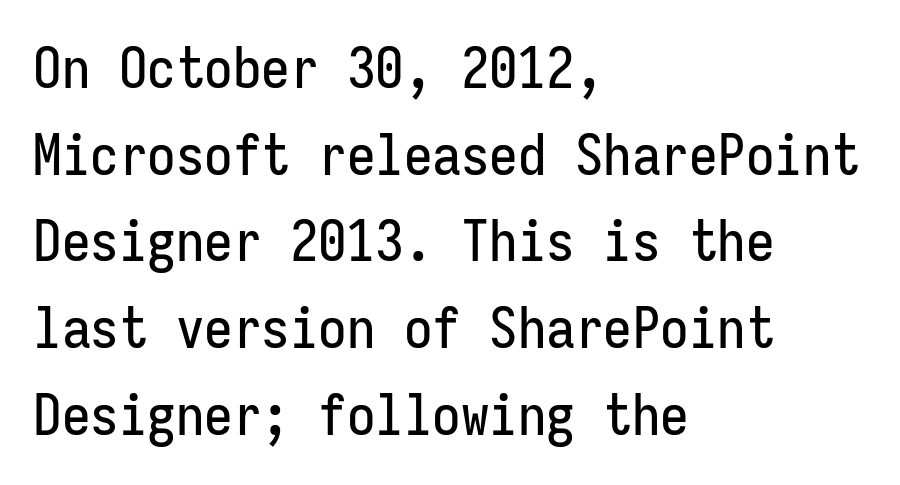
Words appear dense and cohesive because spacing is normal. The specimen omits any rule beneath the text block's lines. Is this a fixed-width face? Yes — each glyph sits in an identical cell. Every row of glyphs begins at an identical x-position on the left. Students, observe: this is what conventionally led text looks like. This sample uses a sans-serif face.
